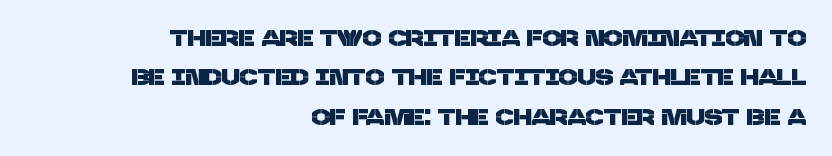
{"underline": "no", "align": "right", "line_spacing_ratio": 1.79, "letter_spacing": "normal", "letter_spacing_em": 0.0, "glyph_px": 22}
